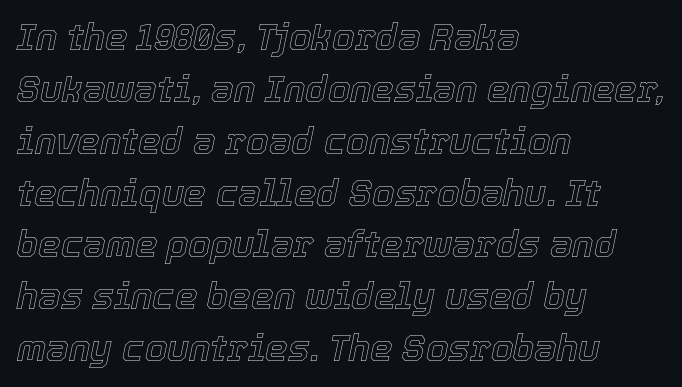
The image shows 36 px text type, italic (leaning right); set left-aligned, normal line spacing (1.44x), normal letter spacing, not underlined; a medium x-height.
